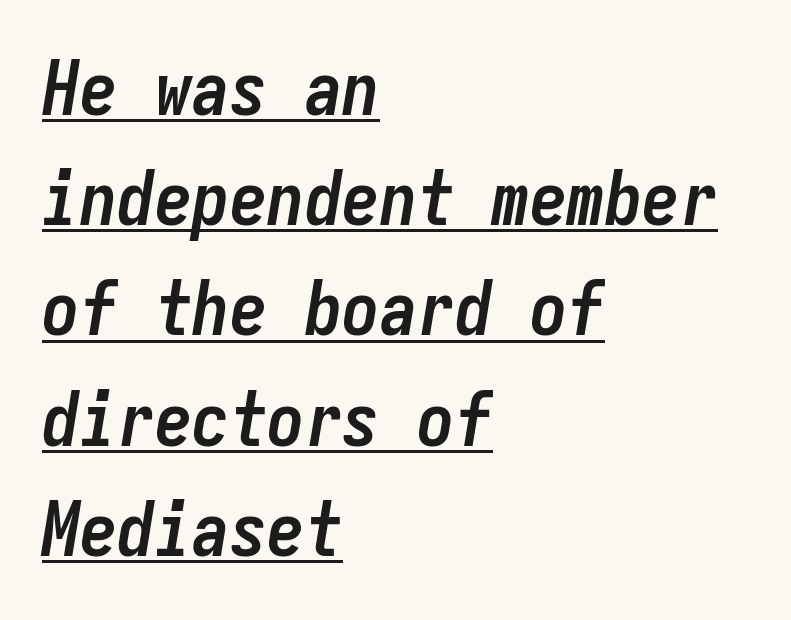
The image shows 75 px semibold, condensed type, italic (leaning right), monospaced; set left-aligned, normal line spacing (1.47x), normal letter spacing, underlined; low stroke contrast and a medium x-height.
